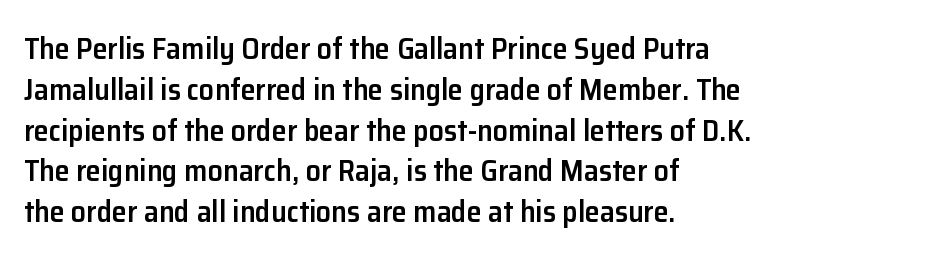
{"serif": "no", "italic": "no", "bold": "semi", "weight": "semibold", "width": "normal", "stroke_contrast": "low", "x_height": "medium", "monospaced": "no", "underline": "no", "align": "left", "line_spacing": "normal", "line_spacing_ratio": 1.36, "letter_spacing": "normal", "letter_spacing_em": 0.0, "glyph_px": 30}
